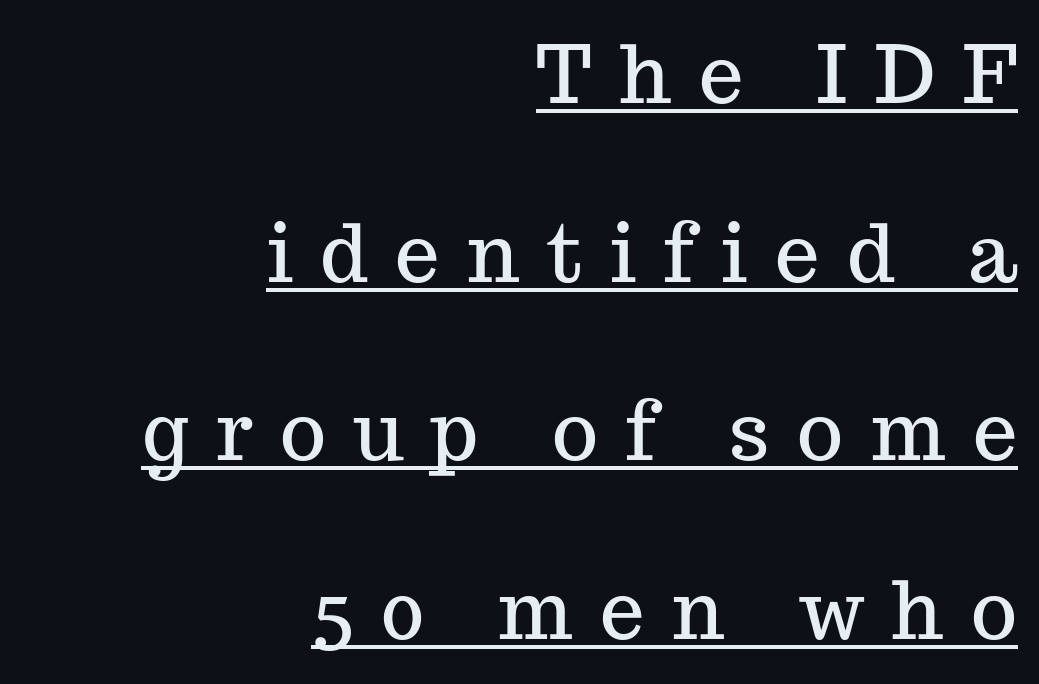
Q: Is the text italic (slanted)? A: No, it is upright.
Q: Is the typeface a serif or a sans-serif typeface? A: Serif.
Q: Is the text underlined? A: Yes.
Q: How is the paragraph aligned? A: Right-aligned.
Q: Is the spacing between letters normal or unusually wide? A: Unusually wide.
Q: Is the spacing between lines tight, normal or loose? A: Loose.
Q: Width (condensed, normal, or wide)? A: Normal.
Q: Stroke contrast? A: Medium.
Q: x-height? A: Medium.
Q: Monospaced? A: No.
